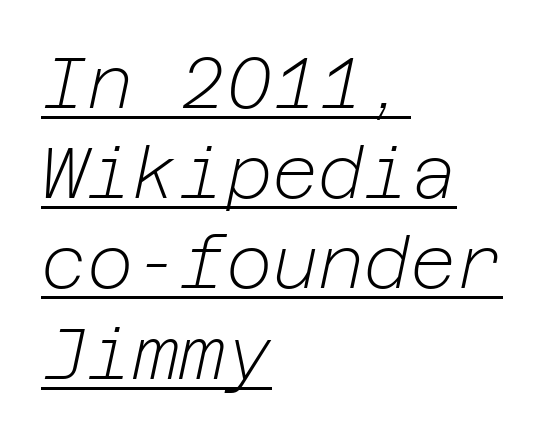
Q: Is the text bold? A: No.
Q: Is the text italic (slanted)? A: Yes, it leans right by about 12 degrees.
Q: Is the text underlined? A: Yes.
Q: How is the paragraph aligned? A: Left-aligned.
Q: Is the spacing between letters normal or unusually wide? A: Normal.
Q: Is the spacing between lines tight, normal or loose? A: Normal.
Q: Width (condensed, normal, or wide)? A: Normal.
Q: Stroke contrast? A: Low.
Q: x-height? A: Medium.
